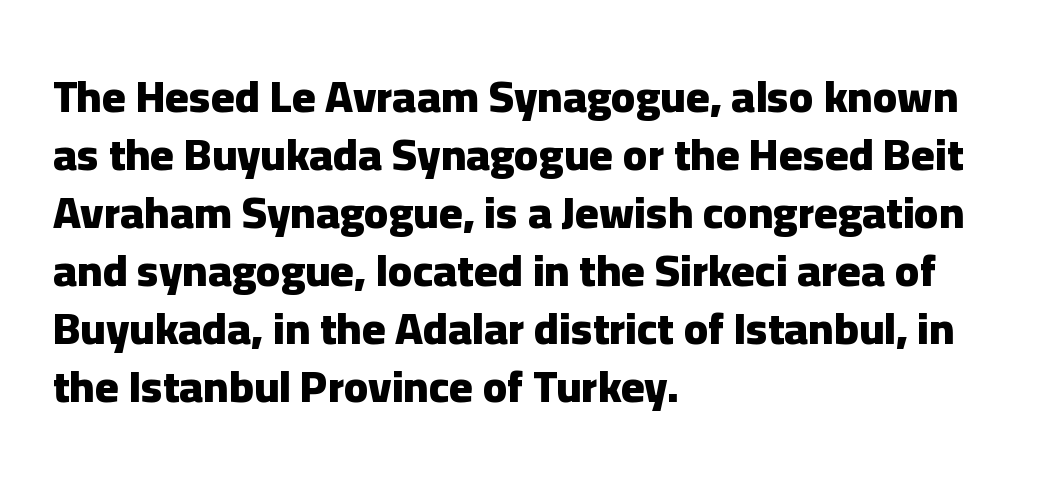
{"serif": "no", "italic": "no", "bold": "yes", "weight": "heavy", "width": "normal", "stroke_contrast": "low", "x_height": "medium", "monospaced": "no", "underline": "no", "align": "left", "line_spacing": "normal", "line_spacing_ratio": 1.29, "letter_spacing": "normal", "letter_spacing_em": 0.0, "glyph_px": 45}
